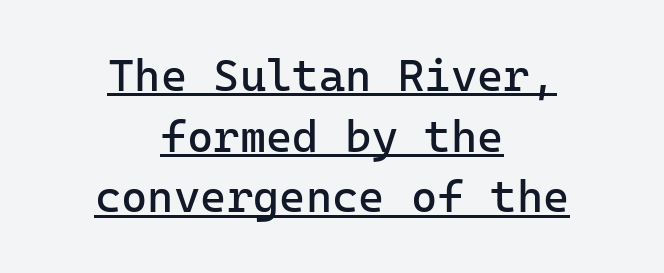
The image shows 45 px regular-weight sans-serif type, upright, monospaced; set centered, normal line spacing (1.35x), normal letter spacing, underlined; low stroke contrast and a medium x-height.
